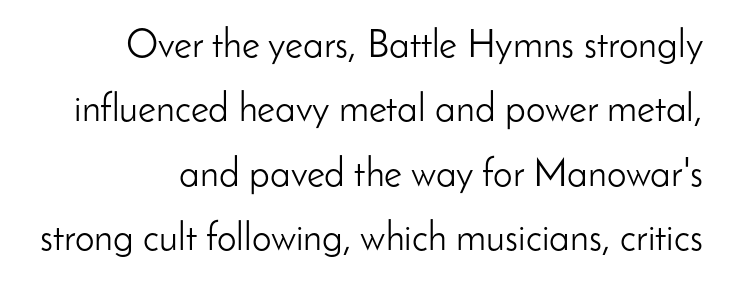
Q: Is the text bold? A: No.
Q: Is the text italic (slanted)? A: No, it is upright.
Q: Is the typeface a serif or a sans-serif typeface? A: Sans-serif.
Q: Is the text underlined? A: No.
Q: Is the spacing between letters normal or unusually wide? A: Normal.
Q: Is the spacing between lines tight, normal or loose? A: Normal.
Q: Width (condensed, normal, or wide)? A: Normal.
Q: Stroke contrast? A: Low.
Q: x-height? A: Small.
Q: Monospaced? A: No.
